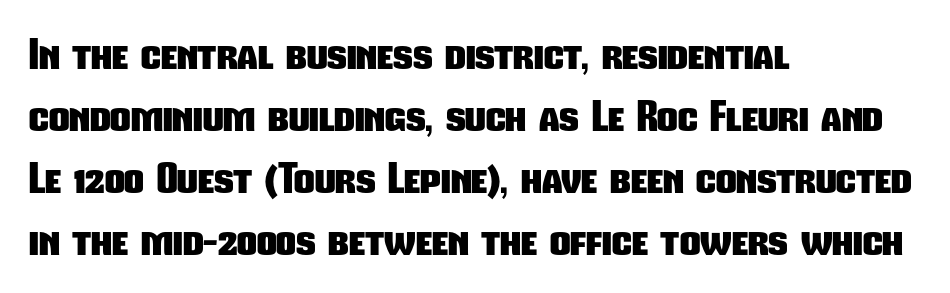
This rendering uses left alignment, leaving the right contour irregular. Are there feet on the stems? There aren't — it's a sans. Does extra space separate the letters? No, they use regular spacing. Thick stems and heavy bowls — unmistakably bold. Spacing verdict: proportional, widths tailored to each character.
